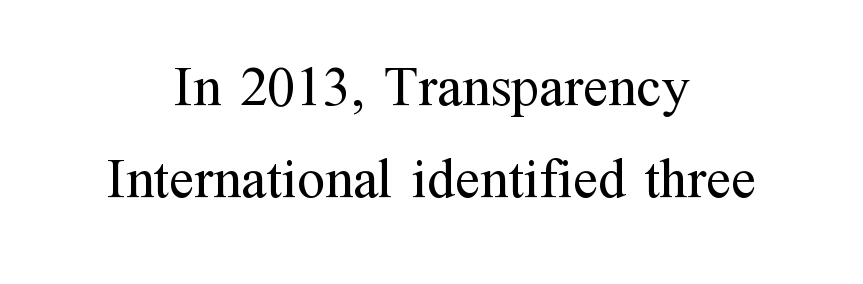
Q: Is the text bold? A: No.
Q: Is the text italic (slanted)? A: No, it is upright.
Q: Is the typeface a serif or a sans-serif typeface? A: Serif.
Q: Is the text underlined? A: No.
Q: How is the paragraph aligned? A: Centered.
Q: Is the spacing between letters normal or unusually wide? A: Normal.
Q: Is the spacing between lines tight, normal or loose? A: Normal.
Q: Width (condensed, normal, or wide)? A: Normal.
Q: Stroke contrast? A: Medium.
Q: x-height? A: Medium.
Q: Monospaced? A: No.
